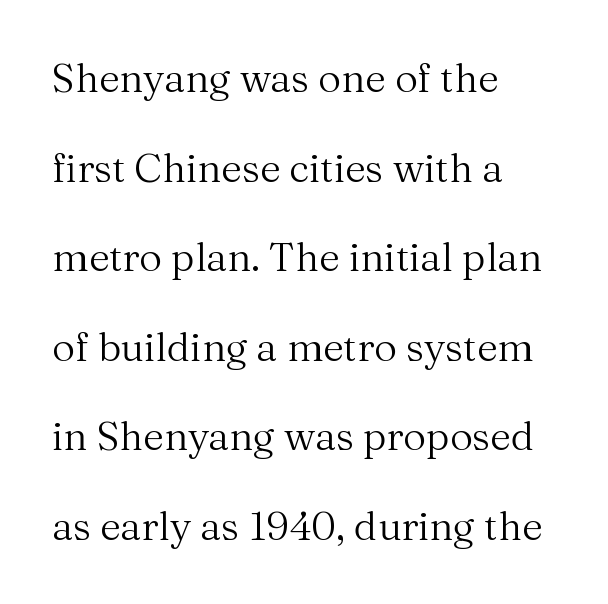
Q: Is the text bold? A: No.
Q: Is the text italic (slanted)? A: No, it is upright.
Q: Is the typeface a serif or a sans-serif typeface? A: Serif.
Q: Is the text underlined? A: No.
Q: How is the paragraph aligned? A: Left-aligned.
Q: Is the spacing between letters normal or unusually wide? A: Normal.
Q: Is the spacing between lines tight, normal or loose? A: Loose.
Q: Width (condensed, normal, or wide)? A: Normal.
Q: Stroke contrast? A: Medium.
Q: x-height? A: Medium.
Q: Monospaced? A: No.
